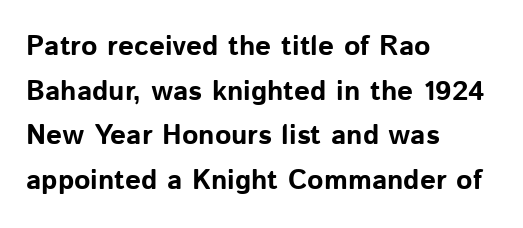
Q: Is the text bold? A: Yes.
Q: Is the text italic (slanted)? A: No, it is upright.
Q: Is the typeface a serif or a sans-serif typeface? A: Sans-serif.
Q: Is the text underlined? A: No.
Q: How is the paragraph aligned? A: Left-aligned.
Q: Is the spacing between letters normal or unusually wide? A: Normal.
Q: Is the spacing between lines tight, normal or loose? A: Normal.
Q: Width (condensed, normal, or wide)? A: Normal.
Q: Stroke contrast? A: Low.
Q: x-height? A: Medium.
Q: Monospaced? A: No.
